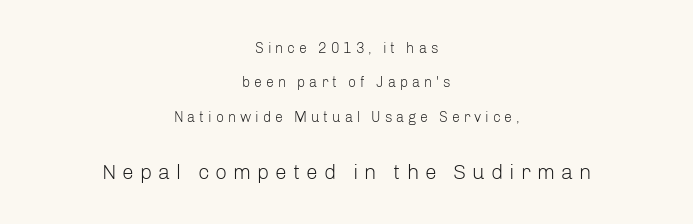
Q: Is the text bold? A: No.
Q: Is the text italic (slanted)? A: No, it is upright.
Q: Is the text underlined? A: No.
Q: How is the paragraph aligned? A: Centered.
Q: Is the spacing between letters normal or unusually wide? A: Unusually wide.
Q: Is the spacing between lines tight, normal or loose? A: Loose.
Q: Which block of text is set in a larger size, the first (top) or the second (bottom)? A: The second (bottom) one.
